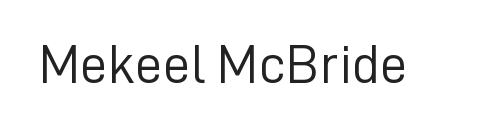
{"serif": "no", "italic": "no", "bold": "no", "weight": "light", "width": "normal", "stroke_contrast": "low", "x_height": "medium", "monospaced": "no", "underline": "no", "letter_spacing": "normal", "letter_spacing_em": 0.0, "glyph_px": 55}
